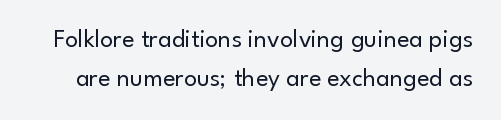
Q: Is the text bold? A: No.
Q: Is the text italic (slanted)? A: No, it is upright.
Q: Is the text underlined? A: No.
Q: Is the spacing between letters normal or unusually wide? A: Normal.
Q: Is the spacing between lines tight, normal or loose? A: Normal.
